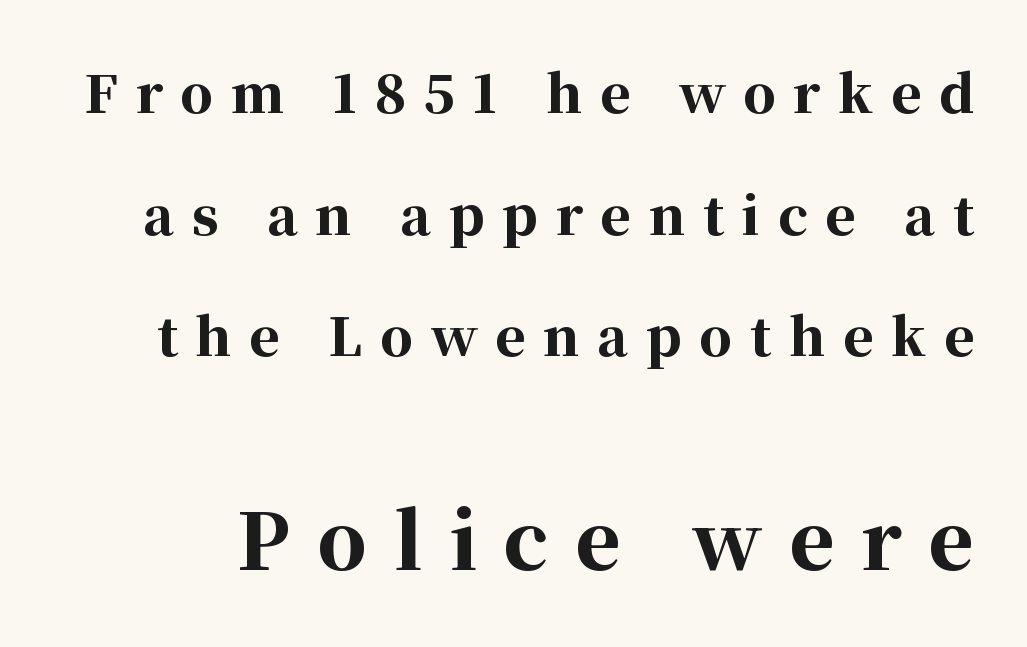
The image shows 78 px bold serif type, upright; set loose line spacing (2.34x), unusually wide letter spacing (+0.34 em), not underlined; the second (bottom) block is 1.5x larger; high stroke contrast and a medium x-height.
